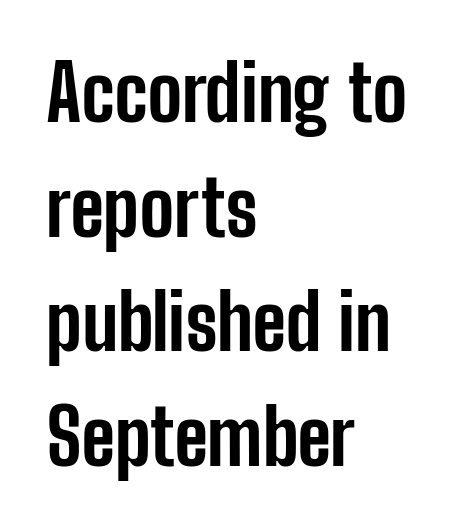
The image shows 77 px bold, condensed sans-serif type, upright; set left-aligned, normal line spacing (1.49x), normal letter spacing, not underlined; low stroke contrast and a medium x-height.
